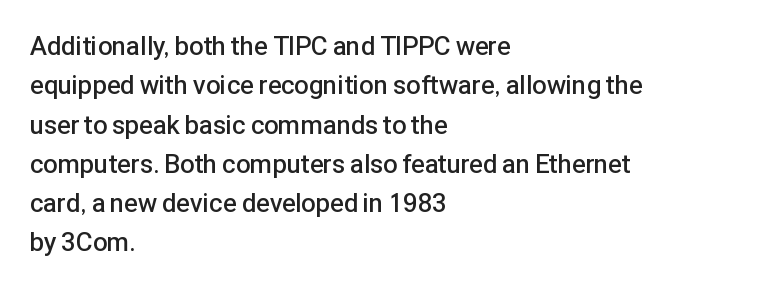
Layout note: lines flush left. The rendering uses a moderate line-height, typical for paragraphs. The typography opts for an upright posture over an oblique one. Weight check: semibold — heavier than regular, not quite bold. The area under the type is left untouched.
